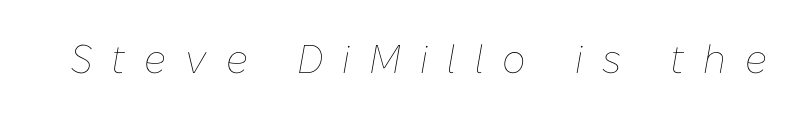
The face looks like a standard text weight, possibly lighter. The baseline area is clear. Here the designer chose a conventional face with non-uniform glyph widths. The rendering inserts visible extra space after every character. The glyphs look as if they've been sheared to an angle.
